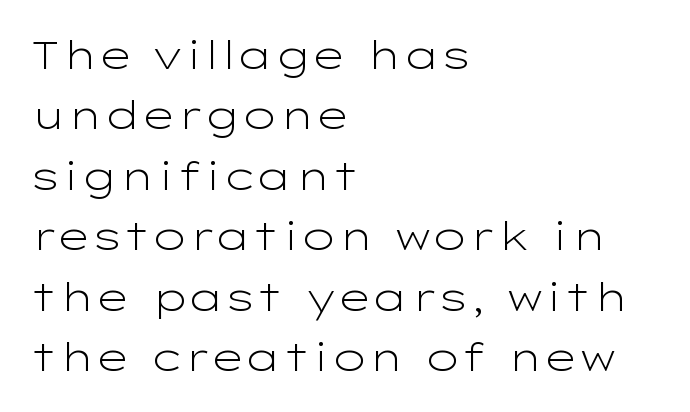
Q: Is the text bold? A: No.
Q: Is the text italic (slanted)? A: No, it is upright.
Q: Is the typeface a serif or a sans-serif typeface? A: Sans-serif.
Q: Is the text underlined? A: No.
Q: How is the paragraph aligned? A: Left-aligned.
Q: Is the spacing between letters normal or unusually wide? A: Normal.
Q: Is the spacing between lines tight, normal or loose? A: Normal.
Q: Width (condensed, normal, or wide)? A: Wide.
Q: Stroke contrast? A: Low.
Q: x-height? A: Medium.
Q: Monospaced? A: No.
